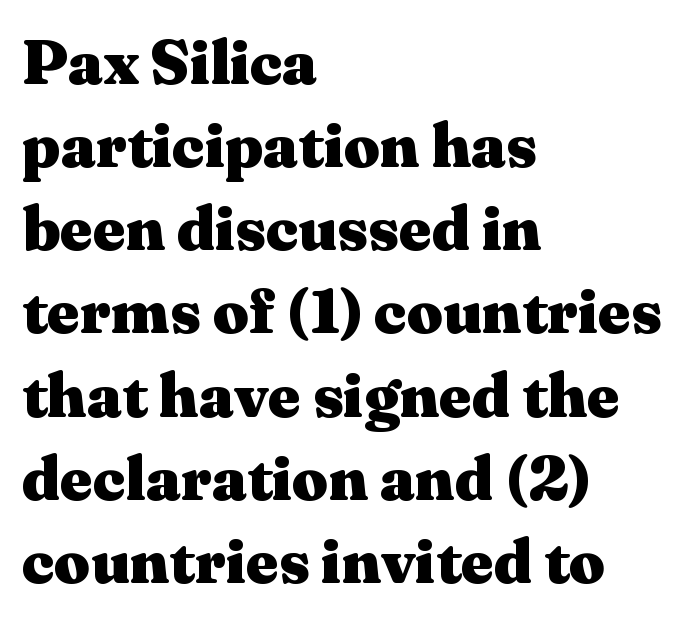
The letters carry serifs — small finishing strokes at the ends of their stems. You can tell it's not italic because the verticals are truly vertical. Baseline-to-baseline distance is the conventional proportion of letter height. Do the characters align in a grid? No, the font is proportional.
